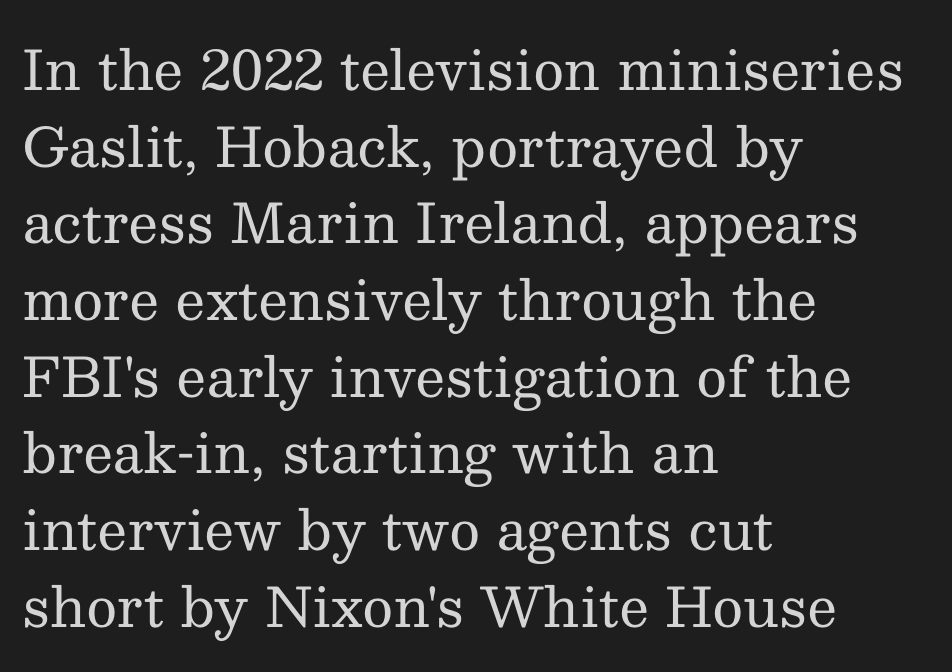
{"serif": "yes", "italic": "no", "bold": "no", "weight": "regular", "width": "normal", "stroke_contrast": "medium", "x_height": "medium", "monospaced": "no", "underline": "no", "align": "left", "line_spacing": "normal", "line_spacing_ratio": 1.42, "letter_spacing": "normal", "letter_spacing_em": 0.0, "glyph_px": 54}
